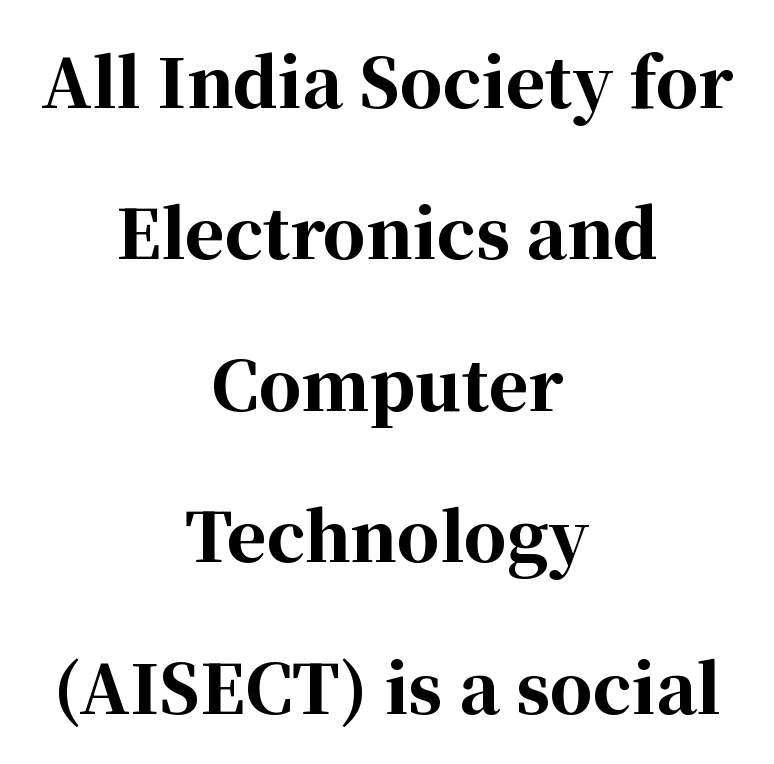
{"serif": "yes", "italic": "no", "bold": "yes", "weight": "bold", "width": "normal", "stroke_contrast": "high", "x_height": "medium", "monospaced": "no", "underline": "no", "align": "center", "line_spacing": "loose", "line_spacing_ratio": 2.26, "letter_spacing": "normal", "letter_spacing_em": 0.0, "glyph_px": 67}
